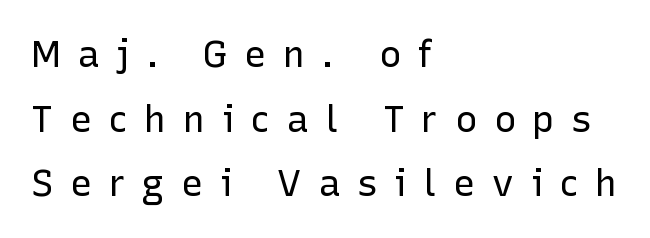
{"serif": "no", "italic": "no", "bold": "no", "weight": "regular", "width": "normal", "stroke_contrast": "low", "x_height": "medium", "monospaced": "no", "underline": "no", "align": "left", "line_spacing_ratio": 1.75, "letter_spacing": "wide", "letter_spacing_em": 0.45, "glyph_px": 37}
